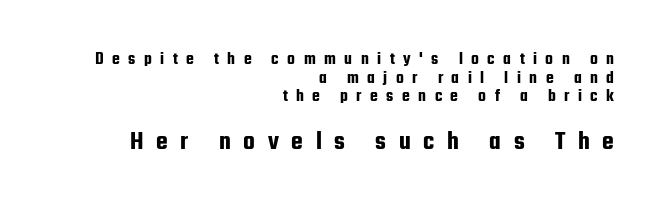
Q: Is the text italic (slanted)? A: No, it is upright.
Q: Is the text underlined? A: No.
Q: How is the paragraph aligned? A: Right-aligned.
Q: Is the spacing between letters normal or unusually wide? A: Unusually wide.
Q: Is the spacing between lines tight, normal or loose? A: Tight.
Q: Which block of text is set in a larger size, the first (top) or the second (bottom)? A: The second (bottom) one.
